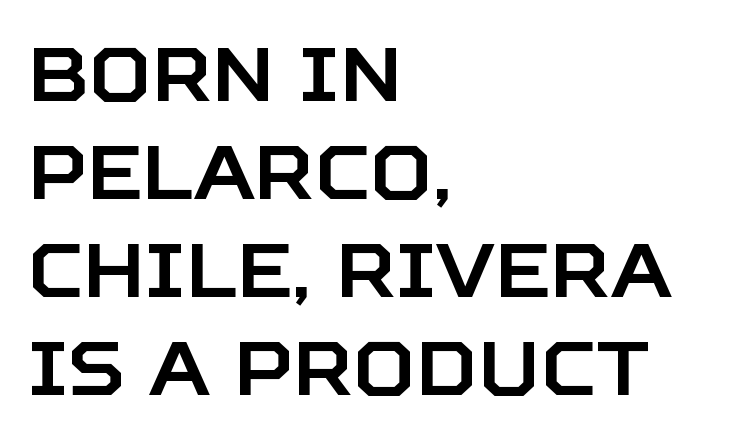
Posture: straight, roman, zero tilt. A student would call this left alignment; a typographer would say flush left, rag right. Looks like regular typesetting: each glyph gets only the width it needs. Letterform terminals end flat and unadorned throughout the passage.
